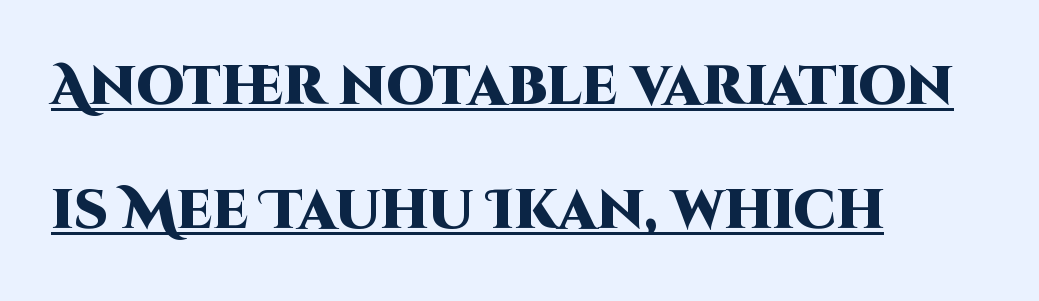
The face used here is rendered with its standard letterfit. These lines carry a lot of weight — the face is fully bold. Left-aligned paragraph, ragged on the right. You can tell it's not italic because the verticals are truly vertical.
